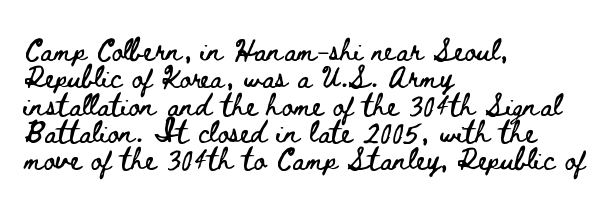
{"underline": "no", "align": "left", "line_spacing_ratio": 1.24, "letter_spacing": "normal", "letter_spacing_em": 0.0, "glyph_px": 22}
